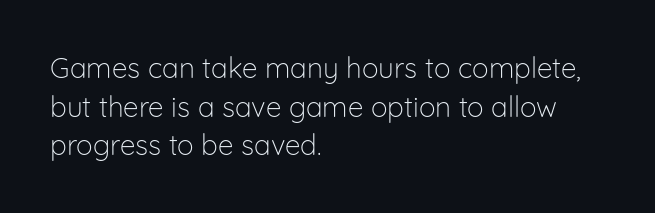
The image shows 28 px light sans-serif type, upright; set left-aligned, normal line spacing (1.38x), normal letter spacing, not underlined; low stroke contrast and a medium x-height.
